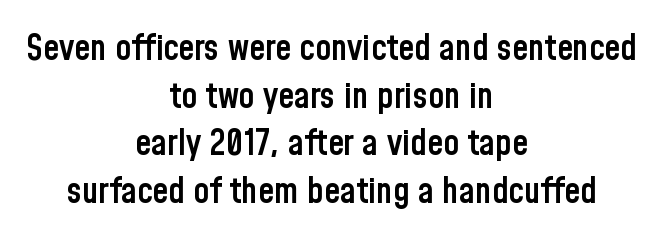
{"serif": "no", "italic": "no", "bold": "semi", "weight": "semibold", "width": "condensed", "stroke_contrast": "low", "x_height": "medium", "monospaced": "no", "underline": "no", "align": "center", "line_spacing": "normal", "line_spacing_ratio": 1.32, "letter_spacing": "normal", "letter_spacing_em": 0.0, "glyph_px": 36}
